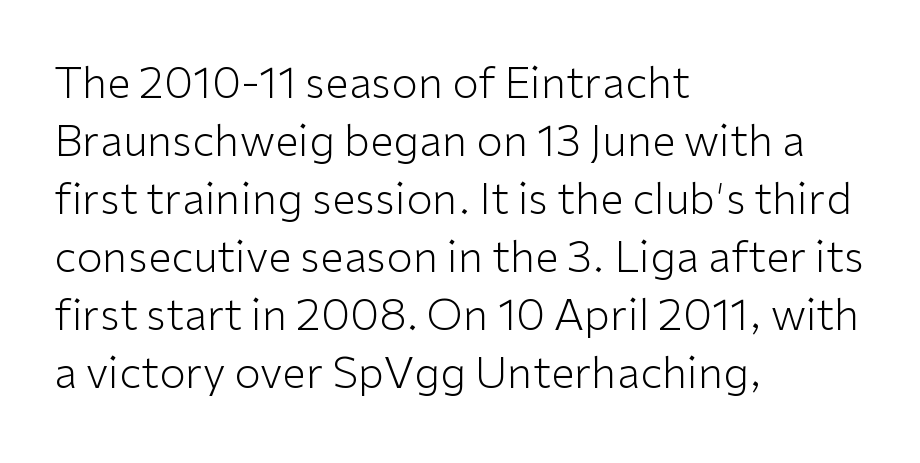
Note the varied advance widths — an 'i' is clearly narrower than an 'm'. Each row of text sits above clean, open space. Students, observe: this is what conventionally led text looks like. In CSS terms this would be text-align: left. The specimen reads as upright at a glance. How are the letters spaced? Ordinarily, with no added tracking.
